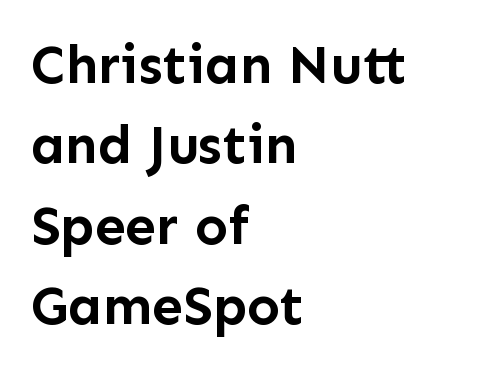
In terms of letterform style, serifs are entirely absent. Bare-footed words on every line. You could not count columns in this text — the font is proportionally spaced. The letters stand upright; this is a roman face. A normal amount of white space separates one row of letters from the next.
